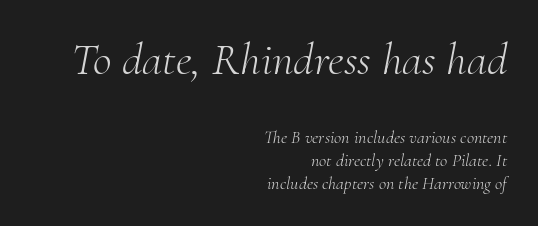
{"serif": "yes", "italic": "yes", "lean": "right", "slant_degrees": 10, "bold": "no", "weight": "light", "width": "normal", "stroke_contrast": "medium", "x_height": "small", "monospaced": "no", "underline": "no", "align": "right", "line_spacing": "normal", "line_spacing_ratio": 1.27, "letter_spacing": "normal", "letter_spacing_em": 0.0, "larger_block": "first", "size_ratio": 2.56, "glyph_px": 46}
